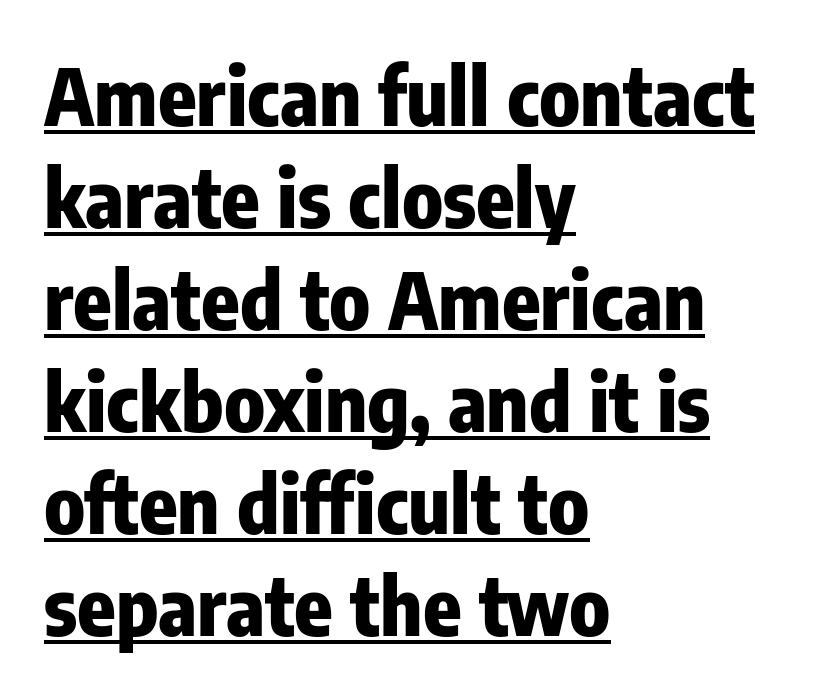
{"serif": "no", "italic": "no", "bold": "yes", "weight": "heavy", "width": "condensed", "stroke_contrast": "low", "x_height": "medium", "monospaced": "no", "underline": "yes", "align": "left", "line_spacing": "normal", "line_spacing_ratio": 1.29, "letter_spacing": "normal", "letter_spacing_em": 0.0, "glyph_px": 79}
